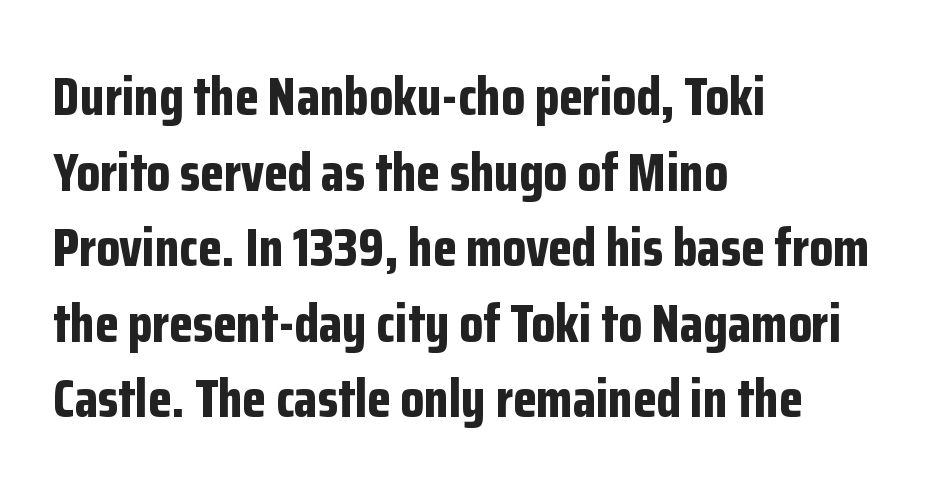
The image shows 54 px bold, condensed sans-serif type, upright; set left-aligned, normal line spacing (1.4x), normal letter spacing, not underlined; low stroke contrast and a medium x-height.
